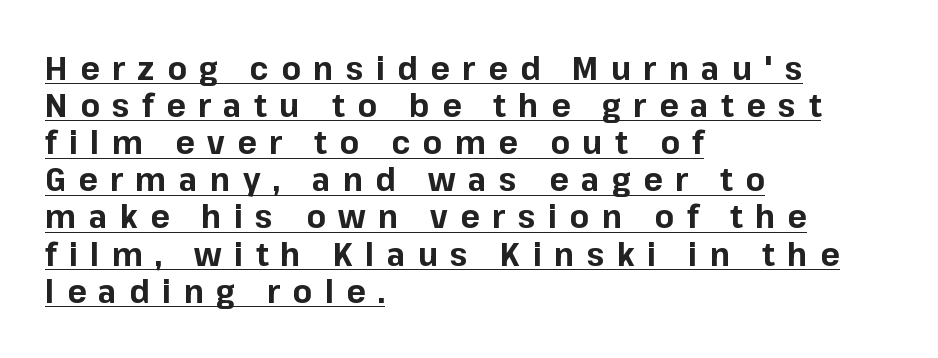
Q: Is the text bold? A: Yes.
Q: Is the text italic (slanted)? A: No, it is upright.
Q: Is the typeface a serif or a sans-serif typeface? A: Sans-serif.
Q: Is the text underlined? A: Yes.
Q: How is the paragraph aligned? A: Left-aligned.
Q: Is the spacing between letters normal or unusually wide? A: Unusually wide.
Q: Width (condensed, normal, or wide)? A: Normal.
Q: Stroke contrast? A: Low.
Q: x-height? A: Medium.
Q: Monospaced? A: No.
